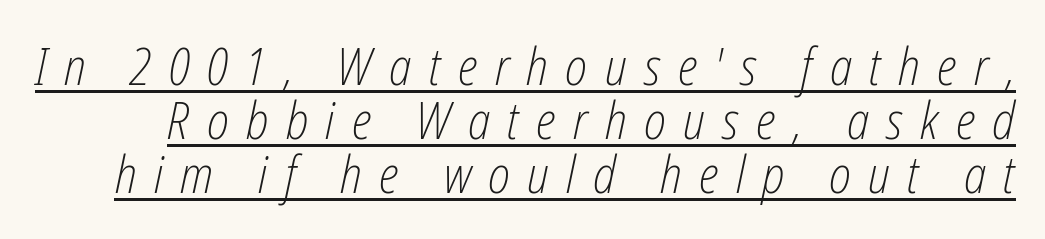
The sample's only ornament is a line tracing under the words. This sample has the flowing, uneven cadence of proportional lettering. What stands out about the letter spacing? Its width — letters are far apart. Vertical stems look standard width or narrower in stroke. Italic: yes, the glyphs are oblique.
